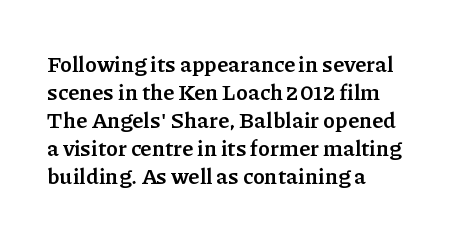
The axis of the letterforms is exactly vertical. Leftover space on each line is placed entirely after the last word. Each row of text sits above clean, open space. Students, note that the glyphs here touch the page at normal intervals.
